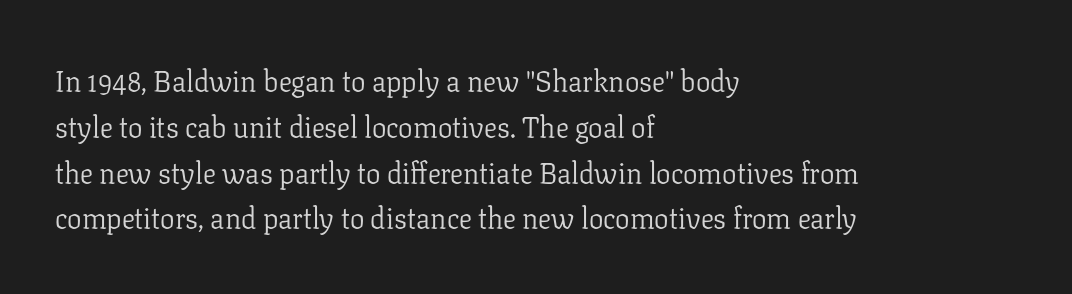
Q: Is the text bold? A: No.
Q: Is the text italic (slanted)? A: No, it is upright.
Q: Is the typeface a serif or a sans-serif typeface? A: Serif.
Q: Is the text underlined? A: No.
Q: How is the paragraph aligned? A: Left-aligned.
Q: Is the spacing between letters normal or unusually wide? A: Normal.
Q: Is the spacing between lines tight, normal or loose? A: Normal.
Q: Width (condensed, normal, or wide)? A: Normal.
Q: Stroke contrast? A: Low.
Q: x-height? A: Medium.
Q: Monospaced? A: No.
